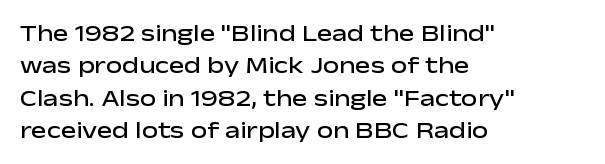
Compared with typical body copy, the letter spacing here is the same. The ragged edge is on the right, which tells us the setting is flush left. The line-height multiplier appears to be the usual default. Is the type bold? Partly — it's a semibold, heavier than regular but not fully bold. Style check: upright.
